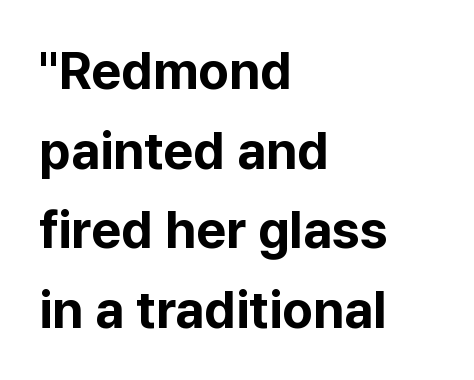
Q: Is the text bold? A: Yes.
Q: Is the text italic (slanted)? A: No, it is upright.
Q: Is the typeface a serif or a sans-serif typeface? A: Sans-serif.
Q: Is the text underlined? A: No.
Q: How is the paragraph aligned? A: Left-aligned.
Q: Is the spacing between letters normal or unusually wide? A: Normal.
Q: Is the spacing between lines tight, normal or loose? A: Normal.
Q: Width (condensed, normal, or wide)? A: Normal.
Q: Stroke contrast? A: Low.
Q: x-height? A: Medium.
Q: Monospaced? A: No.
